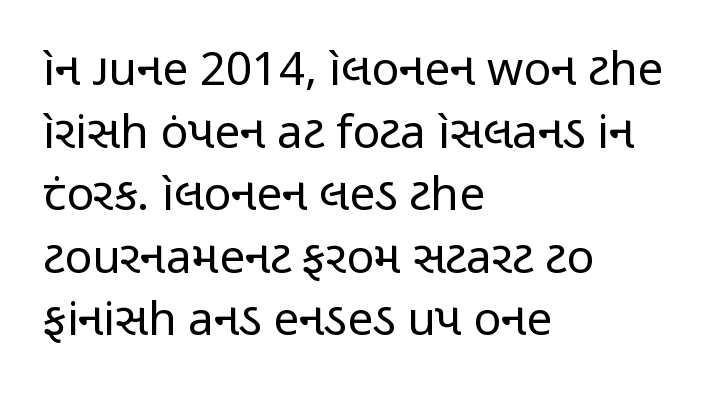
{"serif": "no", "italic": "no", "bold": "no", "weight": "regular", "width": "condensed", "stroke_contrast": "low", "x_height": "medium", "monospaced": "no", "underline": "no", "align": "left", "line_spacing": "normal", "line_spacing_ratio": 1.36, "letter_spacing": "normal", "letter_spacing_em": 0.0, "glyph_px": 46}
